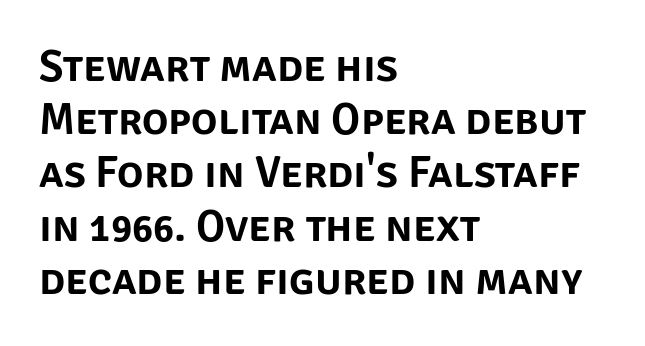
{"serif": "no", "italic": "no", "width": "normal", "stroke_contrast": "low", "x_height": "large", "monospaced": "no", "underline": "no", "align": "left", "line_spacing_ratio": 1.21, "letter_spacing": "normal", "letter_spacing_em": 0.0, "glyph_px": 44}
